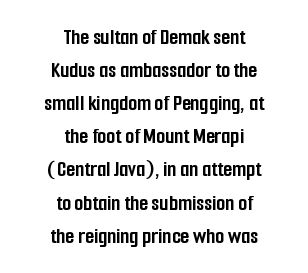
The image shows 23 px bold type, upright; set centered, normal line spacing (1.44x), normal letter spacing, not underlined.
